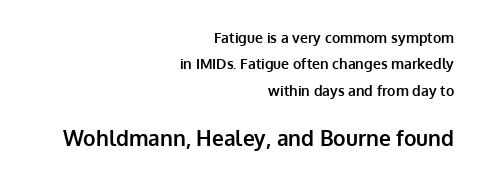
Q: Is the text bold? A: Yes.
Q: Is the text italic (slanted)? A: No, it is upright.
Q: Is the text underlined? A: No.
Q: How is the paragraph aligned? A: Right-aligned.
Q: Is the spacing between letters normal or unusually wide? A: Normal.
Q: Which block of text is set in a larger size, the first (top) or the second (bottom)? A: The second (bottom) one.
